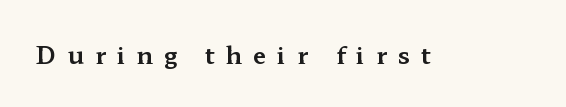
You can tell it's not italic because the verticals are truly vertical. Honestly, there is no underline to notice here at all. Inter-character spacing is expanded well beyond the font's built-in metrics.
